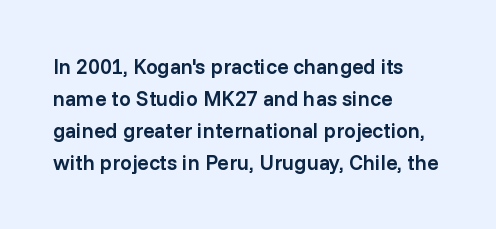
Q: Is the text bold? A: Semi-bold.
Q: Is the text italic (slanted)? A: No, it is upright.
Q: Is the text underlined? A: No.
Q: How is the paragraph aligned? A: Left-aligned.
Q: Is the spacing between letters normal or unusually wide? A: Normal.
Q: Is the spacing between lines tight, normal or loose? A: Normal.
